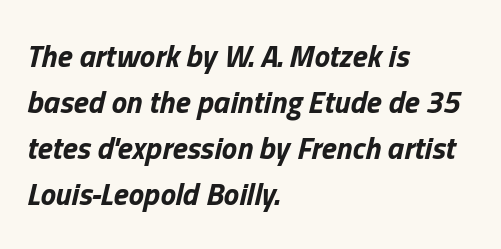
Horizontal alignment here is leftward, the default for most running prose. Whoever set this chose a conventional vertical rhythm. The letters are bold, with thick, heavy strokes. Designer's note — italics engaged.
